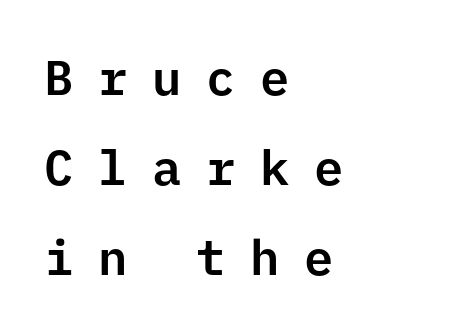
The rendering inserts visible extra space after every character. The specimen reads as upright at a glance. Nothing sits at the stroke ends, so this counts as sans-serif. These lines are rendered in a fixed-pitch font. Compared with a centered layout, this one pins lines to the left instead.
